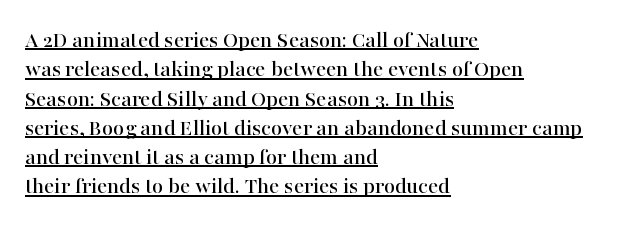
Q: Is the text italic (slanted)? A: No, it is upright.
Q: Is the text underlined? A: Yes.
Q: How is the paragraph aligned? A: Left-aligned.
Q: Is the spacing between letters normal or unusually wide? A: Normal.
